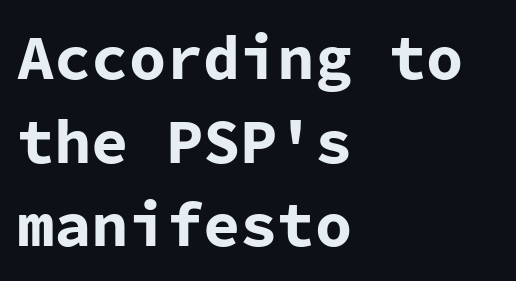
The image shows 62 px bold sans-serif type, upright, monospaced; set left-aligned, normal line spacing (1.35x), normal letter spacing, not underlined; low stroke contrast and a medium x-height.
